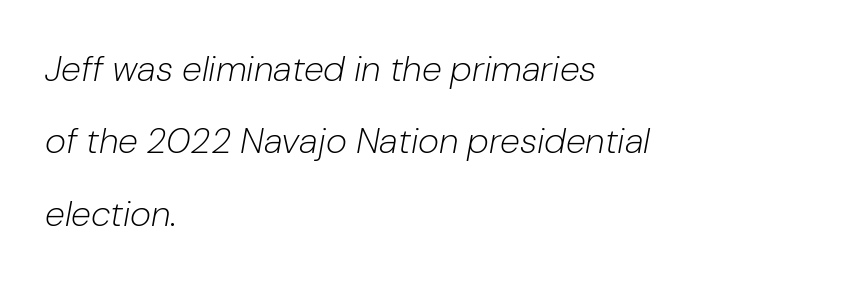
The image shows 36 px light type, italic (leaning right); set left-aligned, loose line spacing (2.01x), normal letter spacing, not underlined; low stroke contrast and a medium x-height.
